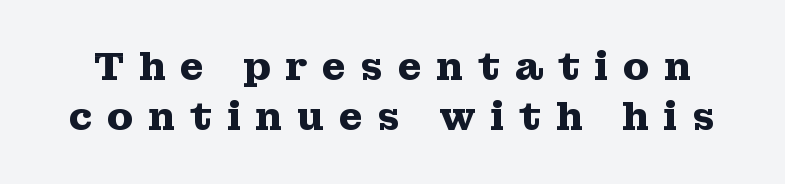
The image shows 39 px heavy, wide serif type, upright; set normal line spacing (1.29x), unusually wide letter spacing (+0.36 em), not underlined; medium stroke contrast and a medium x-height.
